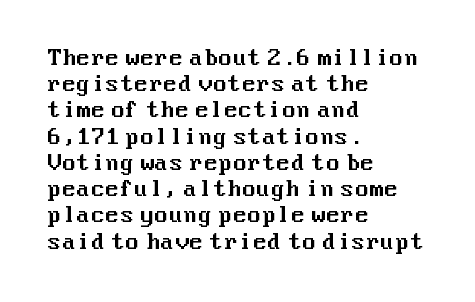
Q: Is the text italic (slanted)? A: No, it is upright.
Q: Is the text underlined? A: No.
Q: How is the paragraph aligned? A: Left-aligned.
Q: Is the spacing between letters normal or unusually wide? A: Normal.
Q: Is the spacing between lines tight, normal or loose? A: Normal.
